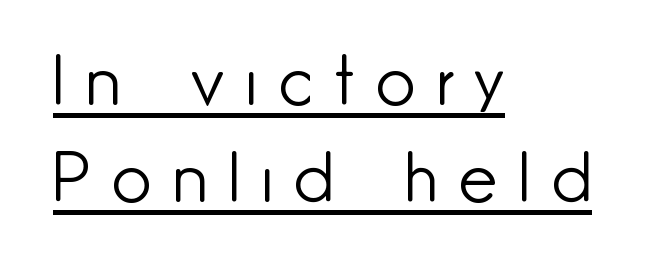
{"serif": "no", "italic": "no", "bold": "no", "weight": "light", "width": "normal", "stroke_contrast": "low", "x_height": "small", "monospaced": "no", "underline": "yes", "align": "left", "line_spacing": "normal", "line_spacing_ratio": 1.41, "letter_spacing": "wide", "letter_spacing_em": 0.31, "glyph_px": 69}
